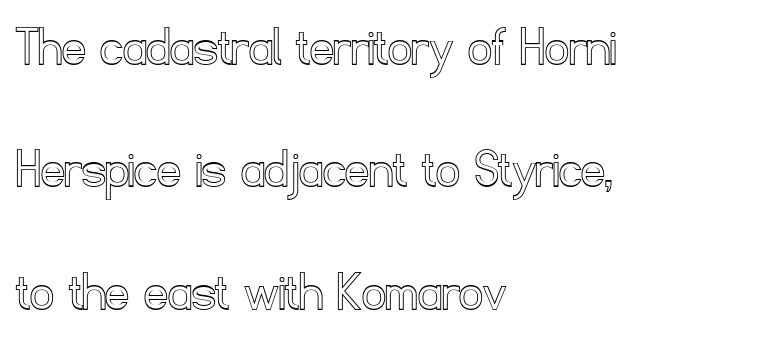
{"italic": "no", "width": "normal", "x_height": "small", "monospaced": "no", "underline": "no", "align": "left", "line_spacing": "loose", "line_spacing_ratio": 2.11, "letter_spacing": "normal", "letter_spacing_em": 0.0, "glyph_px": 58}
